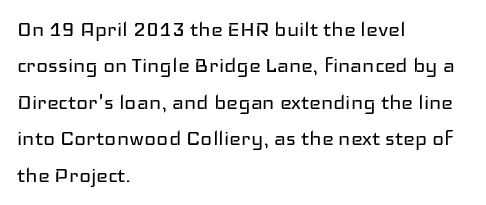
In terms of posture, this sample is upright. The passage shown has conventional tracking throughout. The zone under the glyphs is completely vacant. The lines are quadded left. These glyphs show unthickened strokes, regular width or finer. Rows of type keep a routine distance in the vertical direction.
